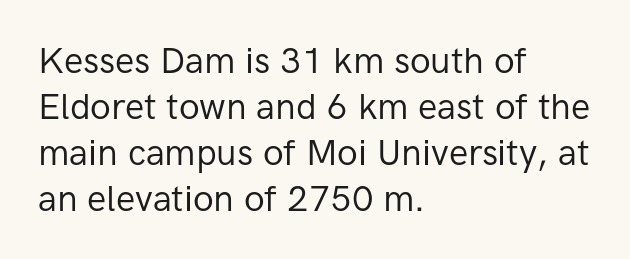
Q: Is the text bold? A: No.
Q: Is the text italic (slanted)? A: No, it is upright.
Q: Is the typeface a serif or a sans-serif typeface? A: Sans-serif.
Q: Is the text underlined? A: No.
Q: How is the paragraph aligned? A: Left-aligned.
Q: Is the spacing between letters normal or unusually wide? A: Normal.
Q: Is the spacing between lines tight, normal or loose? A: Normal.
Q: Width (condensed, normal, or wide)? A: Normal.
Q: Stroke contrast? A: Low.
Q: x-height? A: Medium.
Q: Monospaced? A: No.
